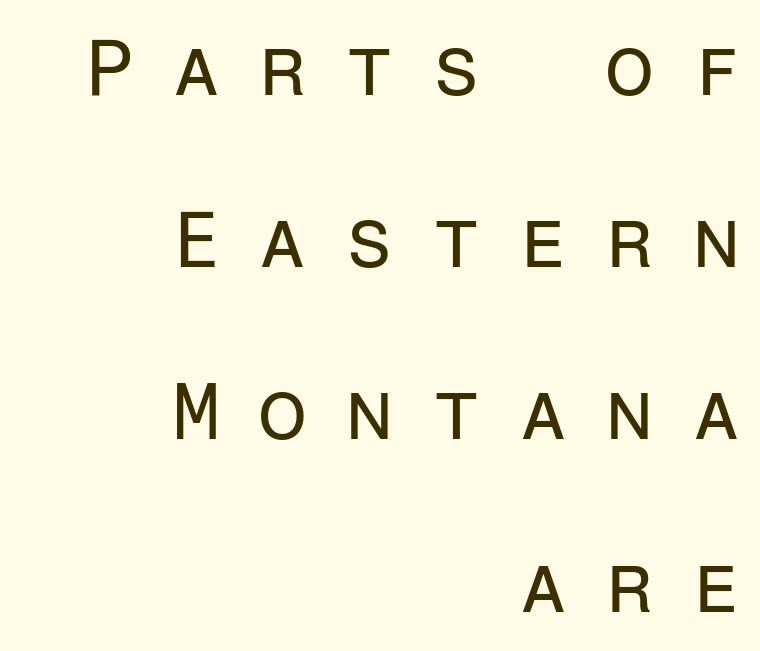
{"serif": "no", "italic": "no", "bold": "no", "weight": "regular", "width": "normal", "stroke_contrast": "low", "x_height": "medium", "monospaced": "yes", "underline": "no", "align": "right", "line_spacing": "loose", "line_spacing_ratio": 2.18, "letter_spacing": "wide", "letter_spacing_em": 0.48, "glyph_px": 79}
